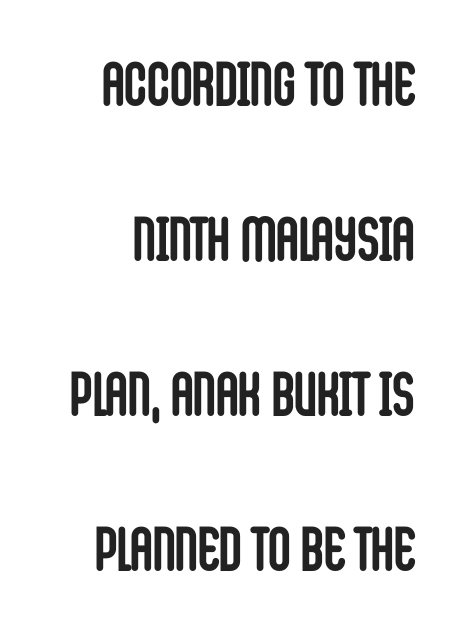
{"serif": "no", "italic": "no", "bold": "yes", "weight": "semibold", "width": "condensed", "stroke_contrast": "low", "x_height": "large", "monospaced": "no", "underline": "no", "line_spacing": "loose", "line_spacing_ratio": 2.5, "letter_spacing": "normal", "letter_spacing_em": 0.0, "glyph_px": 62}
